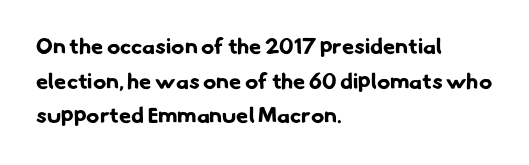
Q: Is the text bold? A: Yes.
Q: Is the text underlined? A: No.
Q: How is the paragraph aligned? A: Left-aligned.
Q: Is the spacing between letters normal or unusually wide? A: Normal.
Q: Is the spacing between lines tight, normal or loose? A: Normal.
